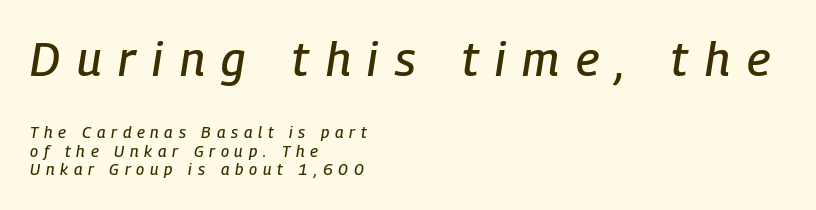
Casual observation: everything's shoved over to the left. Display-style spreading of the glyphs; the letterfit is very open. Would a proofreader flag this as italicized? Yes. Proportional: the letters do not fall into vertical columns. The foot of each line stays bare and open. The more generous point size was reserved for the upper chunk.
